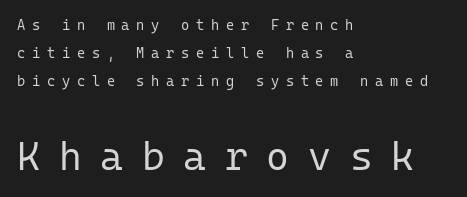
Look at the bottom of the vertical strokes: they stop flat, with no serifs. There is plenty of visible air inserted between adjacent glyphs. These lines were composed using upright roman letters. Caption: face not bold, strokes unweighted. These lines are rendered in a fixed-pitch font.
